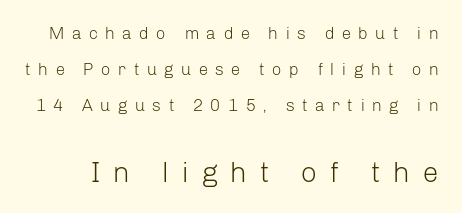
The image shows 29 px light sans-serif type, upright; set loose line spacing (2.11x), unusually wide letter spacing (+0.42 em), not underlined; the second (bottom) block is 1.71x larger; low stroke contrast and a medium x-height.
